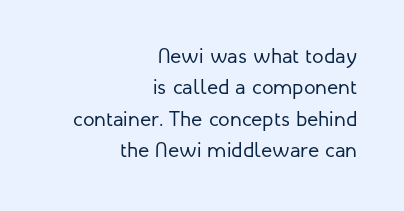
Italic? Not at all — the glyphs are vertical. Does the copy run flush right? Yes — the right margin is perfectly even. The space directly below the letters is spotless. Caption: face not bold, strokes unweighted. Look at the tracking — it's just the regular setting, nothing added.
